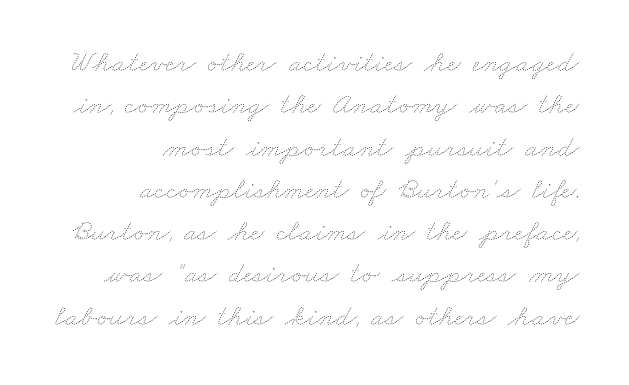
{"bold": "no", "weight": "thin", "width": "wide", "stroke_contrast": "low", "x_height": "small", "monospaced": "no", "underline": "no", "align": "right", "line_spacing": "normal", "line_spacing_ratio": 1.41, "letter_spacing": "normal", "letter_spacing_em": 0.0, "glyph_px": 30}
